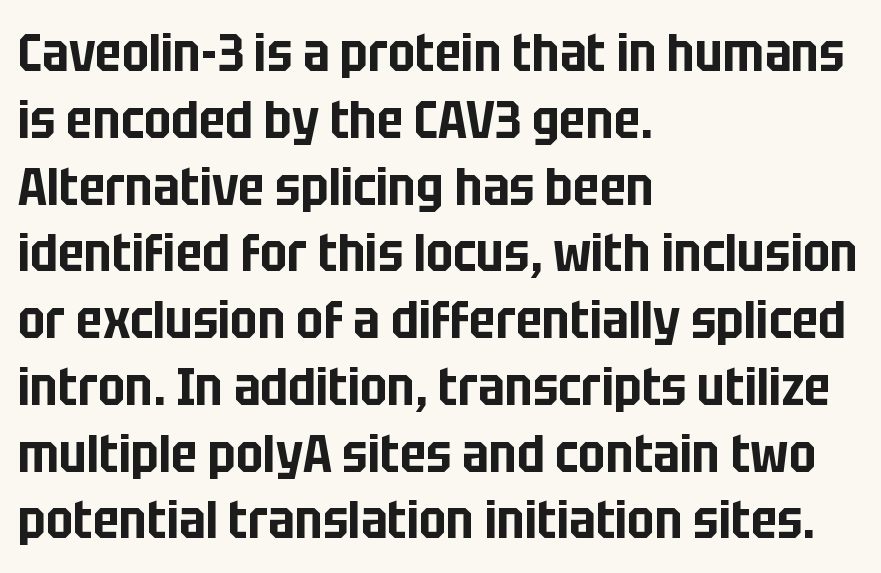
The image shows 53 px condensed sans-serif type, upright; set left-aligned, normal line spacing (1.26x), normal letter spacing, not underlined; low stroke contrast and a large x-height.
